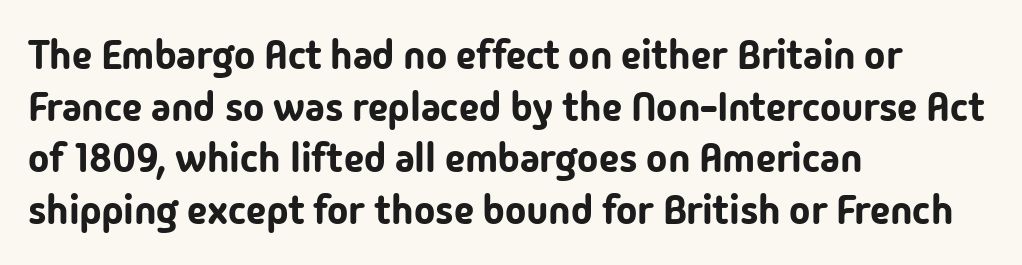
The image shows 40 px sans-serif type, upright; set left-aligned, normal line spacing (1.29x), normal letter spacing, not underlined; low stroke contrast and a medium x-height.
